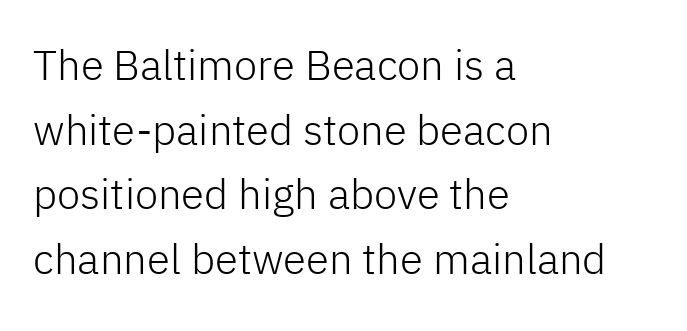
{"serif": "no", "italic": "no", "bold": "no", "weight": "light", "width": "normal", "stroke_contrast": "low", "x_height": "medium", "monospaced": "no", "underline": "no", "align": "left", "line_spacing": "normal", "line_spacing_ratio": 1.54, "letter_spacing": "normal", "letter_spacing_em": 0.0, "glyph_px": 42}
